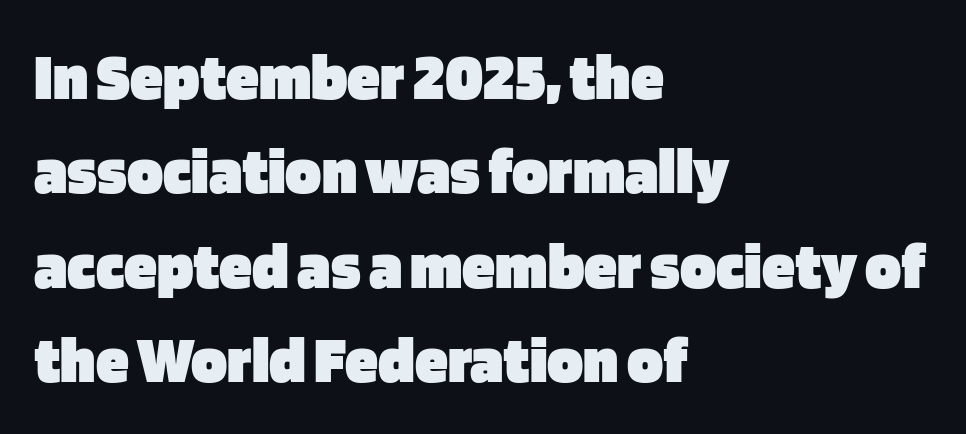
Q: Is the text bold? A: Yes.
Q: Is the text italic (slanted)? A: No, it is upright.
Q: Is the typeface a serif or a sans-serif typeface? A: Sans-serif.
Q: Is the text underlined? A: No.
Q: How is the paragraph aligned? A: Left-aligned.
Q: Is the spacing between letters normal or unusually wide? A: Normal.
Q: Is the spacing between lines tight, normal or loose? A: Normal.
Q: Width (condensed, normal, or wide)? A: Normal.
Q: Stroke contrast? A: Low.
Q: x-height? A: Large.
Q: Monospaced? A: No.
